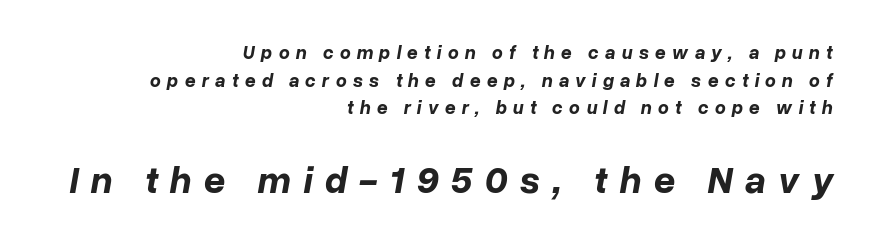
The image shows 38 px bold type, italic (leaning right); set right-aligned, normal line spacing (1.46x), unusually wide letter spacing (+0.32 em), not underlined; the second (bottom) block is 2.0x larger; low stroke contrast and a medium x-height.
